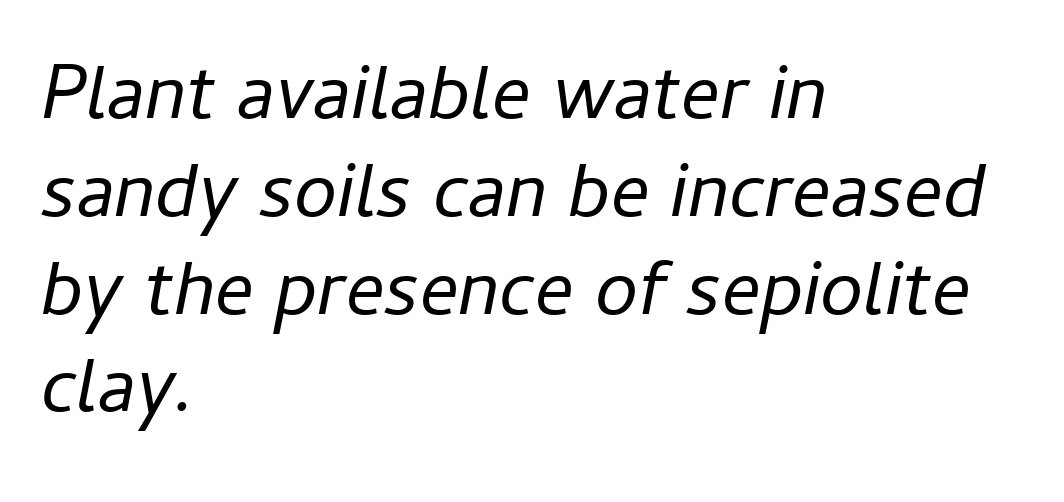
Is this a fixed-width face? No — the glyphs have proportional, varying widths. Normally led — the rows are evenly, conventionally spaced. Italic? Definitely — the glyphs are oblique. Caption: face not bold, strokes unweighted.
